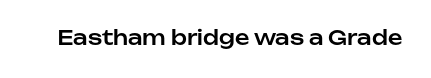
{"italic": "no", "underline": "no", "letter_spacing": "normal", "letter_spacing_em": 0.0, "glyph_px": 20}
